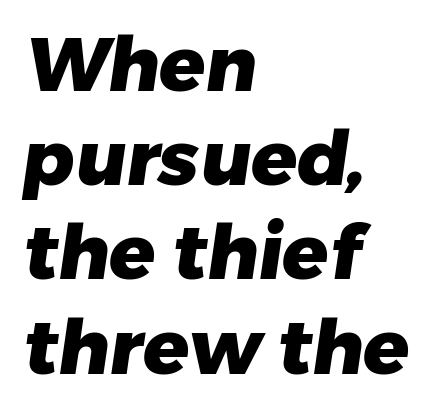
The image shows 76 px heavy sans-serif type; set left-aligned, line spacing 1.24x, normal letter spacing, not underlined; low stroke contrast and a medium x-height.
